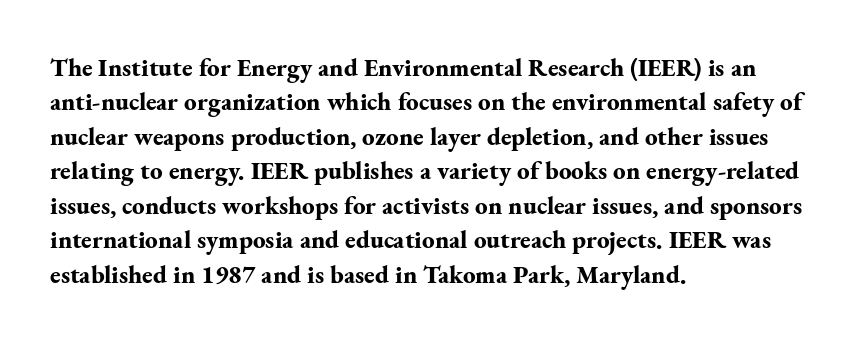
{"italic": "no", "bold": "yes", "underline": "no", "align": "left", "line_spacing": "normal", "line_spacing_ratio": 1.38, "letter_spacing": "normal", "letter_spacing_em": 0.0, "glyph_px": 25}
